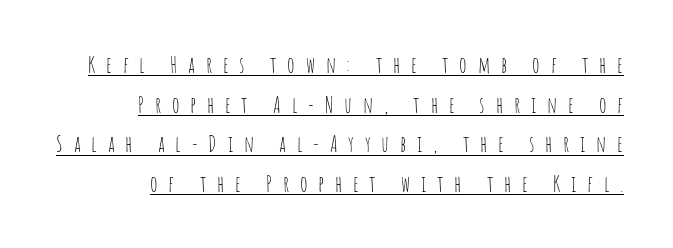
Q: Is the text bold? A: No.
Q: Is the text italic (slanted)? A: No, it is upright.
Q: Is the text underlined? A: Yes.
Q: How is the paragraph aligned? A: Right-aligned.
Q: Is the spacing between letters normal or unusually wide? A: Unusually wide.
